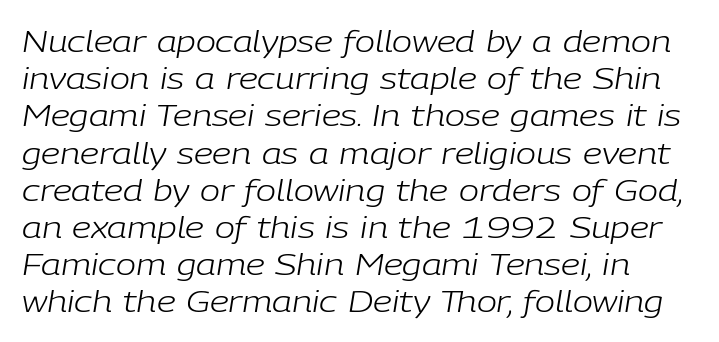
The gaps between neighbouring characters are ordinary and unremarkable. If you drew a line through each stem, it would be angled. The glyphs are unaccompanied by any horizontal stroke below them. Varying glyph widths throughout — classic text-font behaviour.
